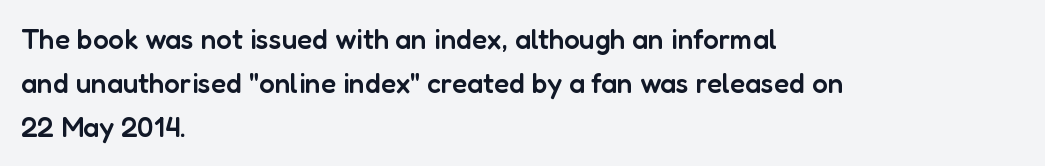
The gap between lines stays unmarked. The lines sit at an ordinary, default distance from one another. The letters stand straight up with perfectly vertical stems. Weight: semibold (demi). Does the type have serifs? No, each stem ends abruptly. Note the varied advance widths — an 'i' is clearly narrower than an 'm'.
